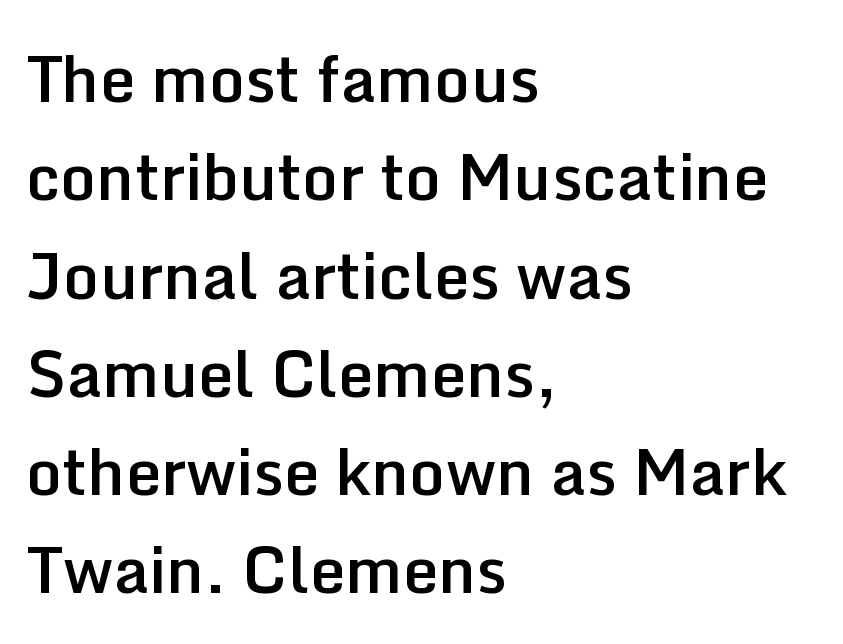
Plain, unruled lines of type. Check where the strokes stop: nothing finishes them off — pure sans. Italic? Not at all — the glyphs are vertical. Heft: intermediate — a semibold. These lines are rendered in a variable-pitch font. The rendering uses a moderate line-height, typical for paragraphs.
